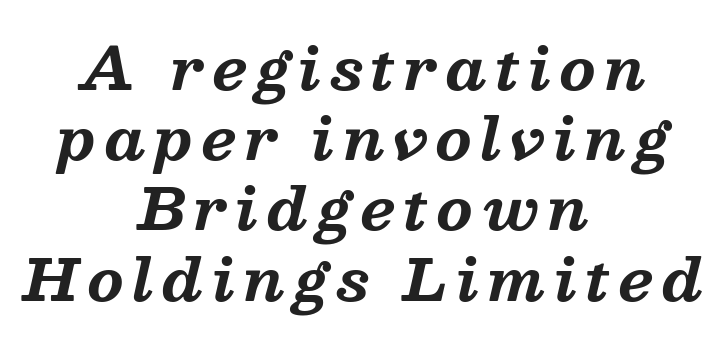
{"serif": "yes", "italic": "yes", "lean": "right", "slant_degrees": 13, "bold": "yes", "weight": "bold", "width": "normal", "stroke_contrast": "medium", "x_height": "medium", "monospaced": "no", "underline": "no", "align": "center", "line_spacing_ratio": 1.21, "glyph_px": 58}
